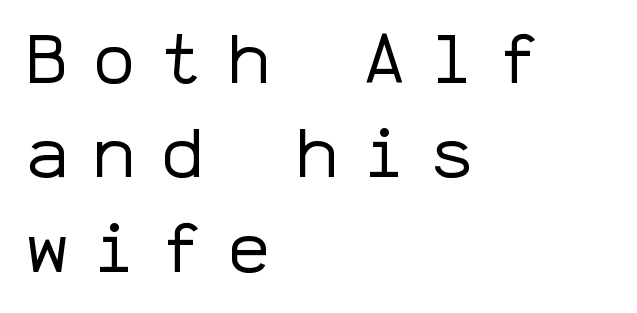
This rendering widens character spacing well past its baseline value. The glyphs in this specimen are sans serif. You could count columns in this text — the font is strictly monospaced. Leading matches the norm, producing a regular column. You can tell it's not italic because the verticals are truly vertical.
